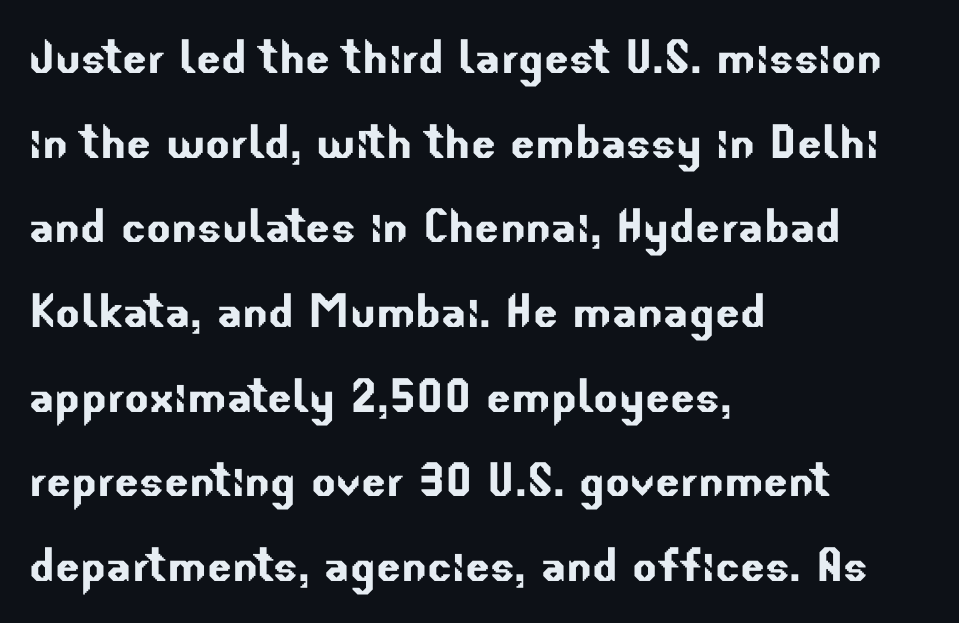
The image shows 58 px sans-serif type; set left-aligned, normal line spacing (1.46x), normal letter spacing, not underlined; low stroke contrast and a small x-height.
